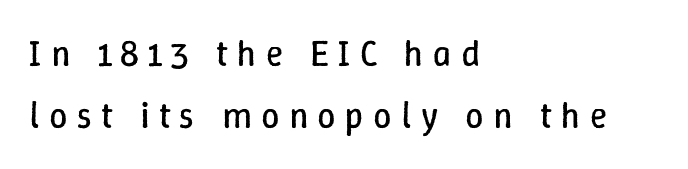
The image shows 36 px regular-weight type, upright; set left-aligned, line spacing 1.72x, unusually wide letter spacing (+0.26 em), not underlined; low stroke contrast and a medium x-height.
